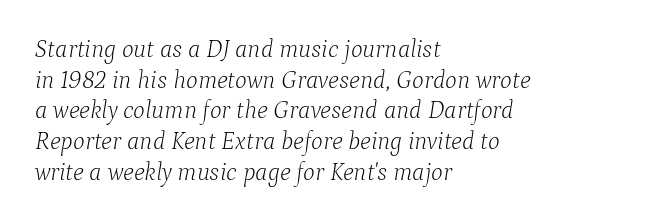
{"italic": "yes", "lean": "right", "slant_degrees": 9, "bold": "no", "underline": "no", "align": "left", "line_spacing_ratio": 1.23, "letter_spacing": "normal", "letter_spacing_em": 0.0, "glyph_px": 25}
